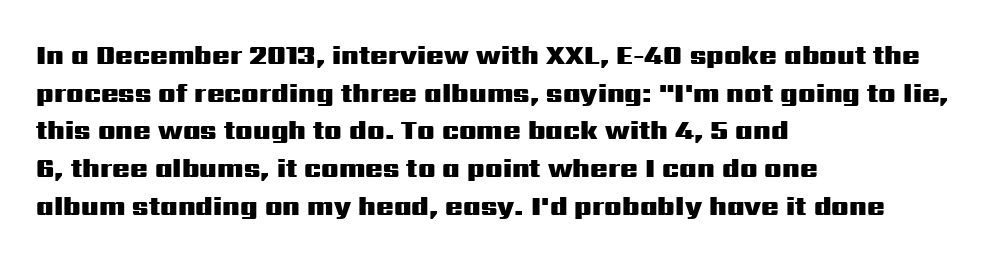
The image shows 26 px bold type, upright; set left-aligned, normal line spacing (1.45x), normal letter spacing, not underlined.
